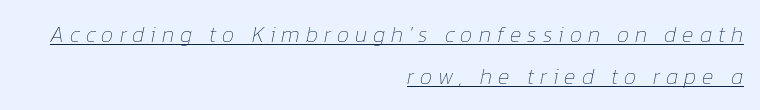
{"italic": "yes", "lean": "right", "slant_degrees": 12, "bold": "no", "underline": "yes", "align": "right", "line_spacing_ratio": 1.89, "letter_spacing": "wide", "letter_spacing_em": 0.27, "glyph_px": 22}
